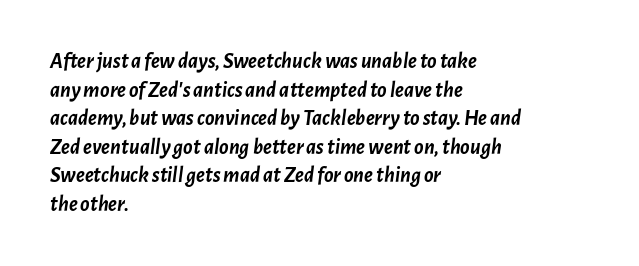
Summary of vertical rhythm: regular, with standard interline spacing. Tall strokes in this sample are angled rather than plumb. Does extra space separate the letters? No, they use regular spacing. The gap between lines stays unmarked.
